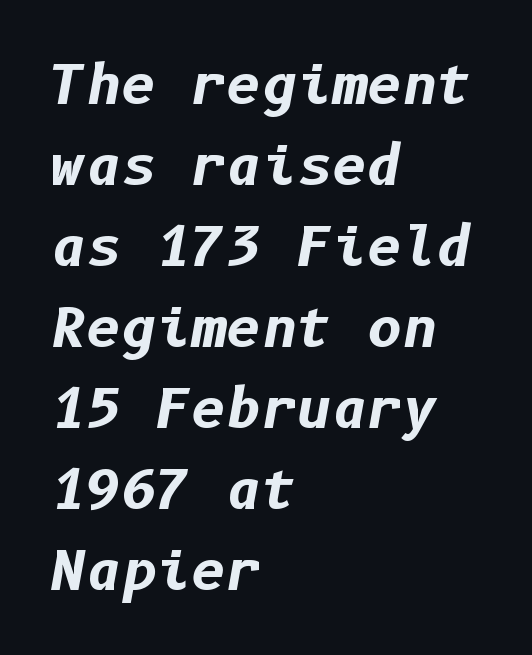
This is heavy type, rendered in bold. In terms of posture, this sample is oblique. Horizontal bands of white between lines are of average thickness. Between one letter and the next there's only the usual sliver of space.
